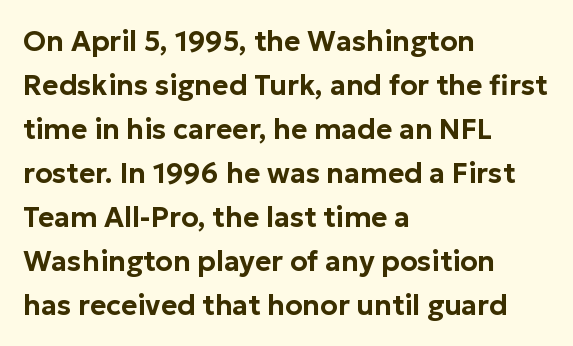
The image shows 28 px sans-serif type, upright; set left-aligned, normal line spacing (1.57x), normal letter spacing, not underlined; low stroke contrast and a medium x-height.
